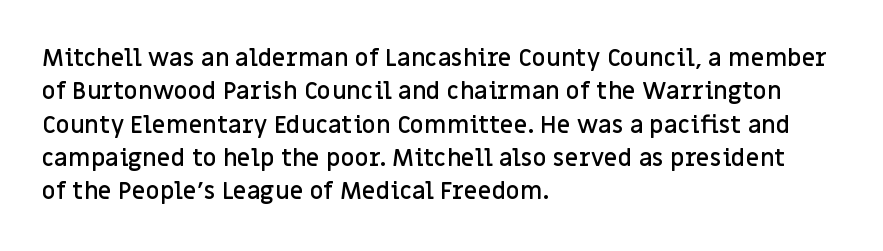
{"italic": "no", "bold": "semi", "underline": "no", "align": "left", "line_spacing": "normal", "line_spacing_ratio": 1.39, "letter_spacing": "normal", "letter_spacing_em": 0.0, "glyph_px": 24}
